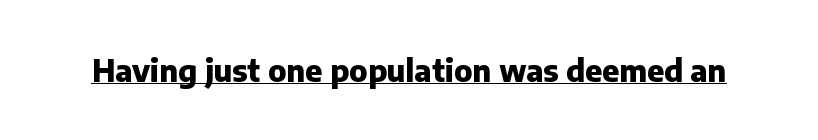
The image shows 30 px heavy sans-serif type, upright; set normal letter spacing, underlined; low stroke contrast and a medium x-height.
